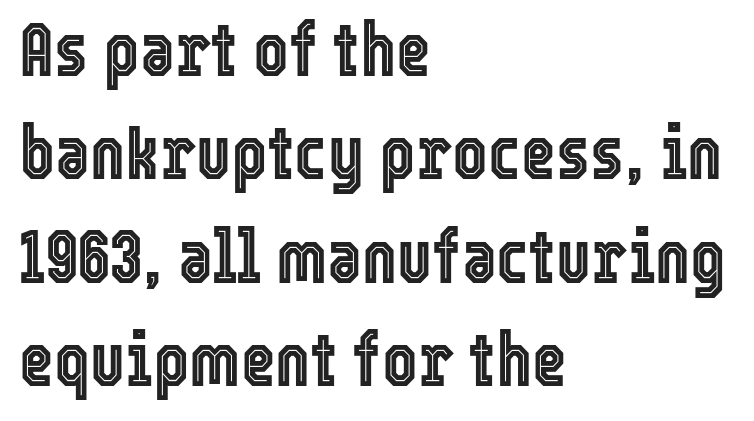
Q: Is the text italic (slanted)? A: No, it is upright.
Q: Is the text underlined? A: No.
Q: How is the paragraph aligned? A: Left-aligned.
Q: Is the spacing between letters normal or unusually wide? A: Normal.
Q: Is the spacing between lines tight, normal or loose? A: Normal.
Q: Width (condensed, normal, or wide)? A: Condensed.
Q: x-height? A: Medium.
Q: Monospaced? A: No.
